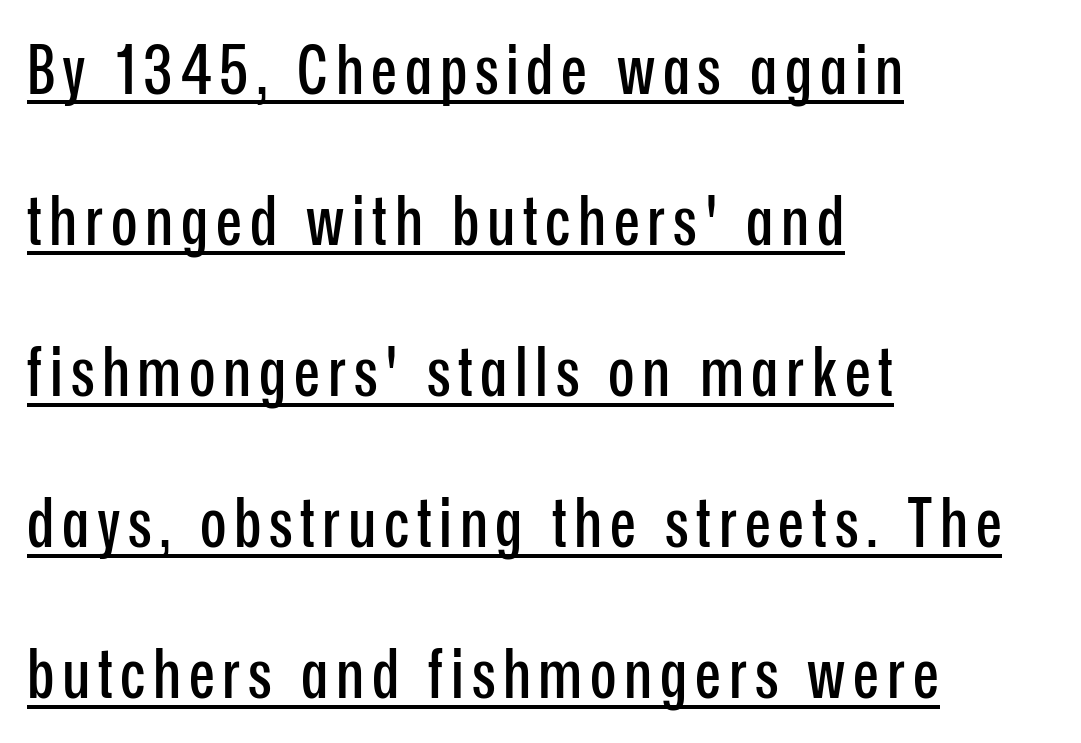
The typesetter chose a ragged-right arrangement here. The passage shown stacks its lines with a broad gap. Varying glyph widths throughout — classic text-font behaviour. Descenders here cross a horizontal rule under the line.
